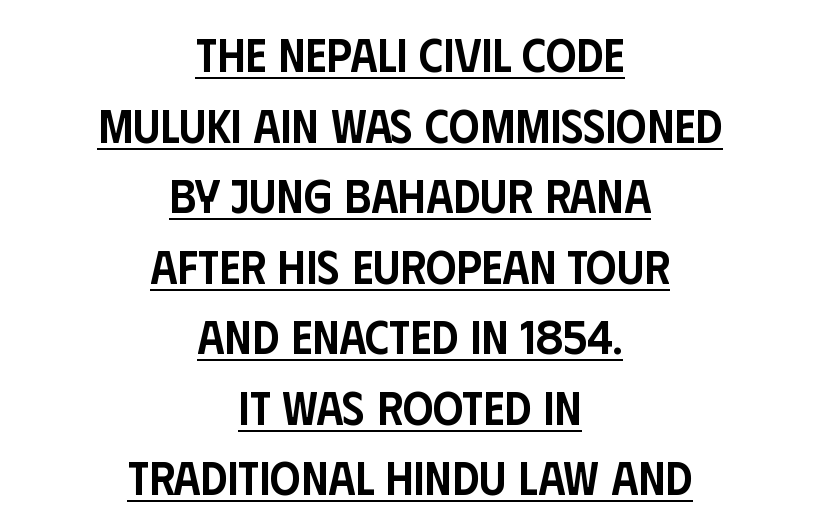
Q: Is the text bold? A: Semi-bold.
Q: Is the text italic (slanted)? A: No, it is upright.
Q: Is the typeface a serif or a sans-serif typeface? A: Sans-serif.
Q: Is the text underlined? A: Yes.
Q: How is the paragraph aligned? A: Centered.
Q: Is the spacing between letters normal or unusually wide? A: Normal.
Q: Is the spacing between lines tight, normal or loose? A: Normal.
Q: Width (condensed, normal, or wide)? A: Condensed.
Q: Stroke contrast? A: Low.
Q: x-height? A: Large.
Q: Monospaced? A: No.
